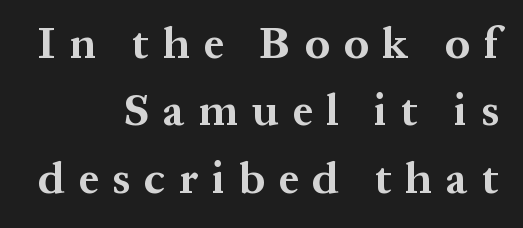
{"serif": "yes", "italic": "no", "bold": "yes", "weight": "bold", "width": "normal", "stroke_contrast": "medium", "x_height": "medium", "monospaced": "no", "underline": "no", "align": "right", "line_spacing": "normal", "line_spacing_ratio": 1.53, "letter_spacing": "wide", "letter_spacing_em": 0.32, "glyph_px": 44}
